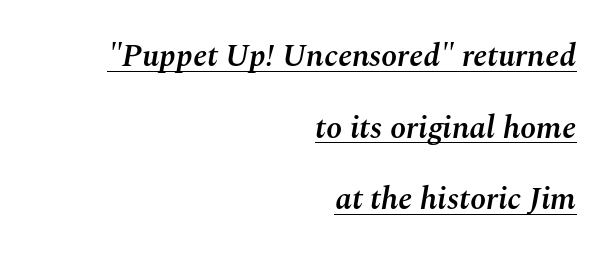
{"italic": "yes", "lean": "right", "slant_degrees": 10, "bold": "semi", "weight": "semibold", "width": "normal", "stroke_contrast": "medium", "x_height": "medium", "monospaced": "no", "underline": "yes", "align": "right", "line_spacing": "loose", "line_spacing_ratio": 2.24, "letter_spacing": "normal", "letter_spacing_em": 0.0, "glyph_px": 32}
